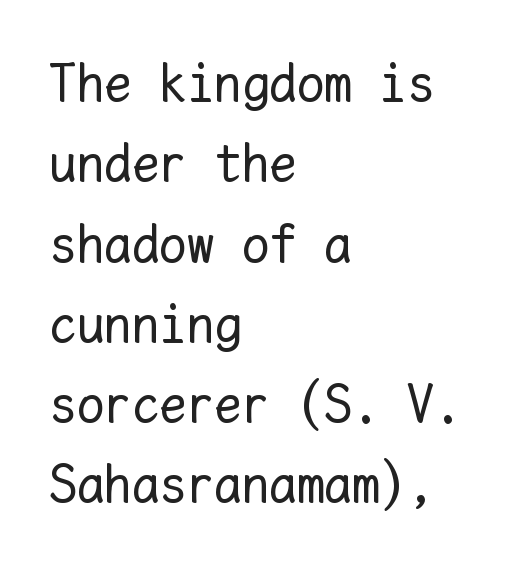
{"italic": "no", "bold": "no", "weight": "regular", "width": "normal", "stroke_contrast": "low", "x_height": "medium", "monospaced": "yes", "underline": "no", "align": "left", "line_spacing": "normal", "line_spacing_ratio": 1.46, "letter_spacing": "normal", "letter_spacing_em": 0.0, "glyph_px": 55}
